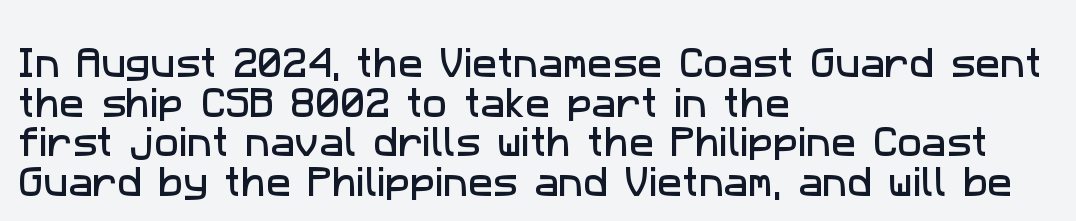
Q: Is the typeface a serif or a sans-serif typeface? A: Sans-serif.
Q: Is the text underlined? A: No.
Q: How is the paragraph aligned? A: Left-aligned.
Q: Is the spacing between letters normal or unusually wide? A: Normal.
Q: Width (condensed, normal, or wide)? A: Normal.
Q: Stroke contrast? A: Low.
Q: x-height? A: Medium.
Q: Monospaced? A: No.
